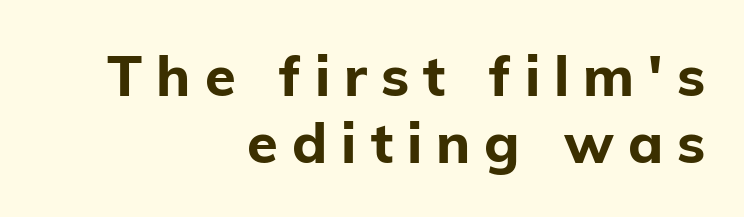
Q: Is the text bold? A: Yes.
Q: Is the text italic (slanted)? A: No, it is upright.
Q: Is the typeface a serif or a sans-serif typeface? A: Sans-serif.
Q: Is the text underlined? A: No.
Q: How is the paragraph aligned? A: Right-aligned.
Q: Is the spacing between letters normal or unusually wide? A: Unusually wide.
Q: Width (condensed, normal, or wide)? A: Normal.
Q: Stroke contrast? A: Low.
Q: x-height? A: Medium.
Q: Monospaced? A: No.
